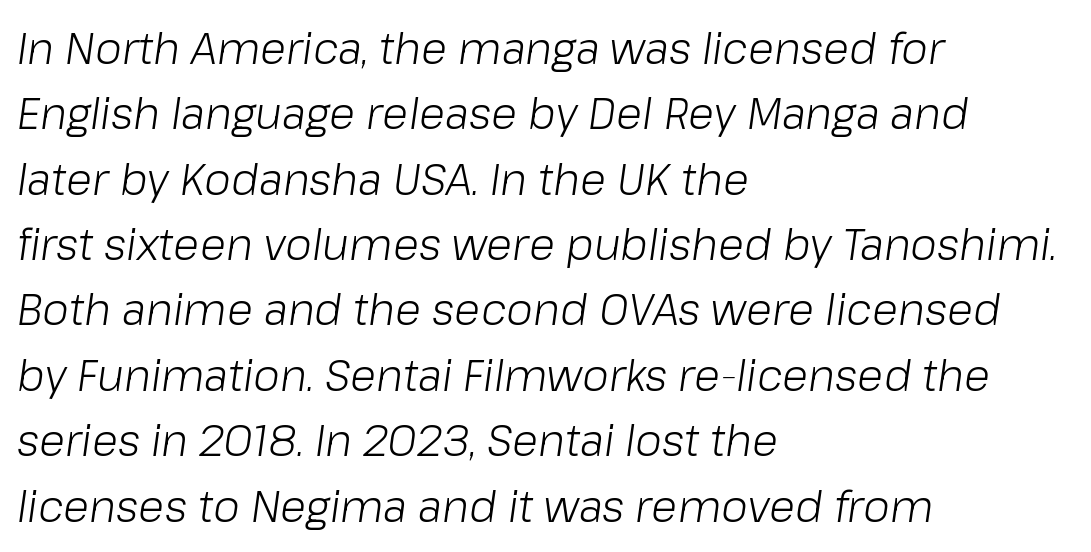
Q: Is the text bold? A: No.
Q: Is the text italic (slanted)? A: Yes, it leans right by about 8 degrees.
Q: Is the text underlined? A: No.
Q: How is the paragraph aligned? A: Left-aligned.
Q: Is the spacing between letters normal or unusually wide? A: Normal.
Q: Is the spacing between lines tight, normal or loose? A: Normal.
Q: Width (condensed, normal, or wide)? A: Normal.
Q: Stroke contrast? A: Low.
Q: x-height? A: Medium.
Q: Monospaced? A: No.
